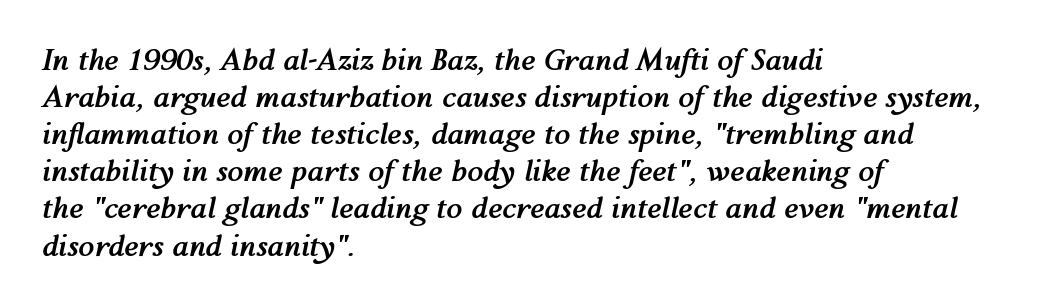
The image shows 29 px semibold type, italic (leaning right); set left-aligned, normal line spacing (1.28x), normal letter spacing, not underlined; medium stroke contrast and a medium x-height.
